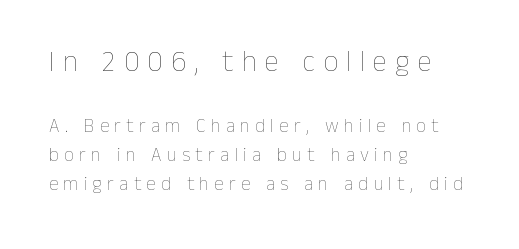
Caption: upper text group enlarged, lower text group reduced. The specimen omits any rule beneath the text block's lines. The lines are quadded left. Between one letter and the next there's a generous, obvious gap. Counters stay open thanks to moderate or lighter strokes. The specimen reads as upright at a glance.
